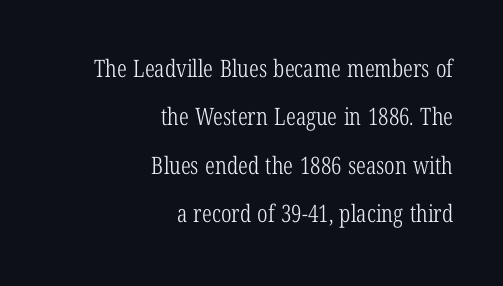
{"italic": "no", "bold": "no", "underline": "no", "align": "right", "line_spacing": "loose", "line_spacing_ratio": 2.02, "letter_spacing": "normal", "letter_spacing_em": 0.0, "glyph_px": 24}
